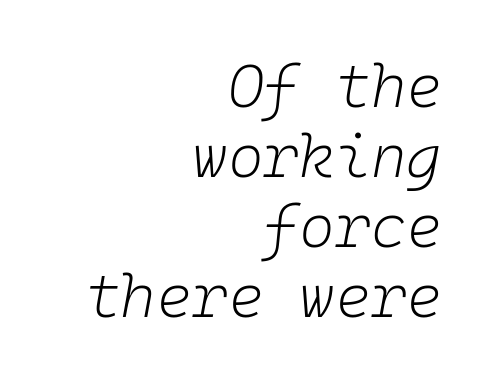
Q: Is the text bold? A: No.
Q: Is the text italic (slanted)? A: Yes, it leans right by about 10 degrees.
Q: Is the text underlined? A: No.
Q: How is the paragraph aligned? A: Right-aligned.
Q: Is the spacing between letters normal or unusually wide? A: Normal.
Q: Is the spacing between lines tight, normal or loose? A: Tight.
Q: Width (condensed, normal, or wide)? A: Normal.
Q: Stroke contrast? A: Low.
Q: x-height? A: Medium.
Q: Monospaced? A: Yes.
